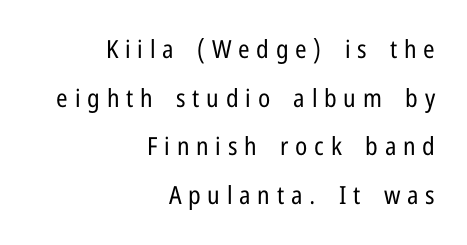
{"italic": "no", "bold": "no", "underline": "no", "align": "right", "line_spacing": "loose", "line_spacing_ratio": 1.95, "letter_spacing": "wide", "letter_spacing_em": 0.27, "glyph_px": 25}
